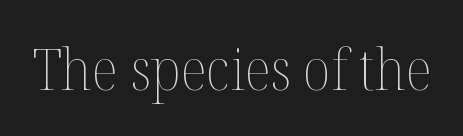
Q: Is the text bold? A: No.
Q: Is the text italic (slanted)? A: No, it is upright.
Q: Is the text underlined? A: No.
Q: Is the spacing between letters normal or unusually wide? A: Normal.
Q: Width (condensed, normal, or wide)? A: Normal.
Q: Stroke contrast? A: Medium.
Q: x-height? A: Medium.
Q: Monospaced? A: No.
